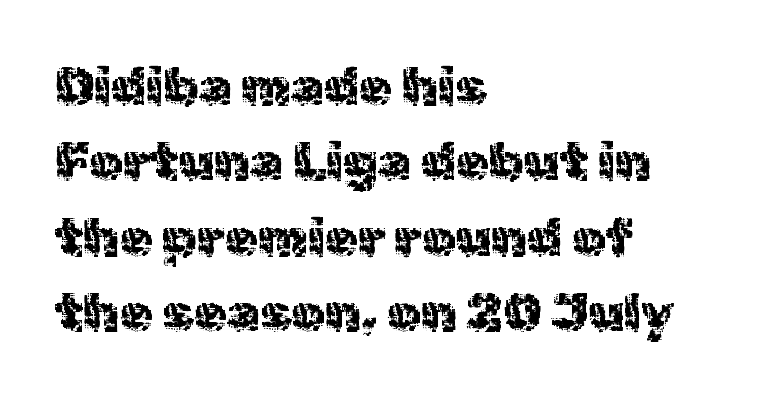
The image shows 53 px sans-serif type, upright; set left-aligned, normal line spacing (1.42x), normal letter spacing, not underlined; a medium x-height.
